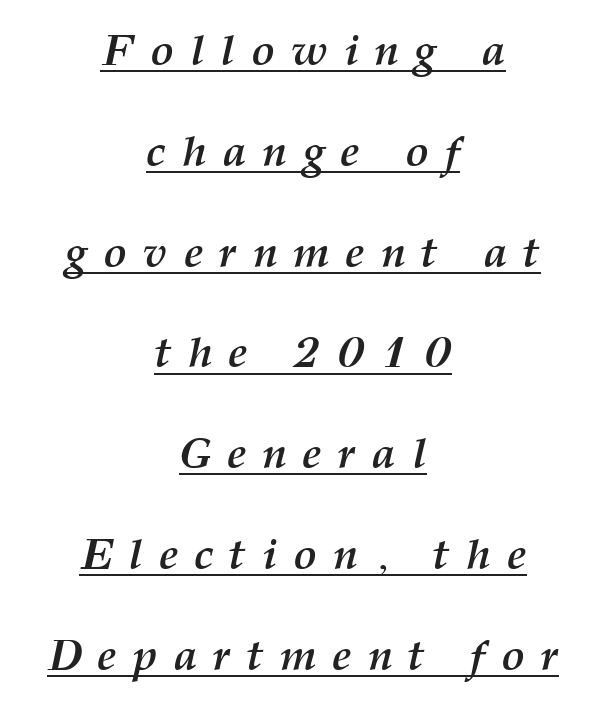
The letters advance in unequal steps, a hallmark of proportional type. Glyph-to-glyph distance is far greater than everyday printed text. Its strokes are broad and dark, the hallmark of bold type. Would a proofreader flag this as italicized? Yes. Baseline-to-baseline distance is far greater than the letter height. Notice how a bar underscores the lettering throughout.
